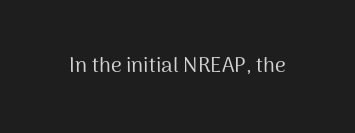
Q: Is the text bold? A: No.
Q: Is the text italic (slanted)? A: No, it is upright.
Q: Is the text underlined? A: No.
Q: Is the spacing between letters normal or unusually wide? A: Normal.
